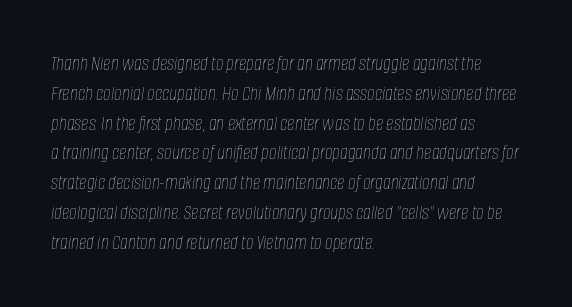
The image shows 21 px text type, italic (leaning right); set left-aligned, normal line spacing (1.42x), normal letter spacing, not underlined.
